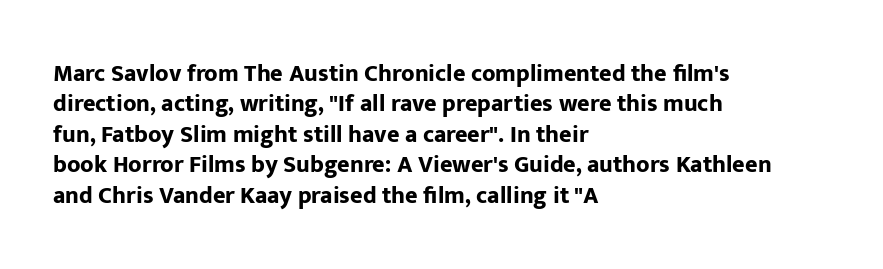
The glyphs are unaccompanied by any horizontal stroke below them. The leading is moderate, giving the passage an even texture. Left-aligned paragraph, ragged on the right. A full-strength bold gives these letters their thick strokes. This sample uses an upright cut, with every glyph sitting square on the baseline.
